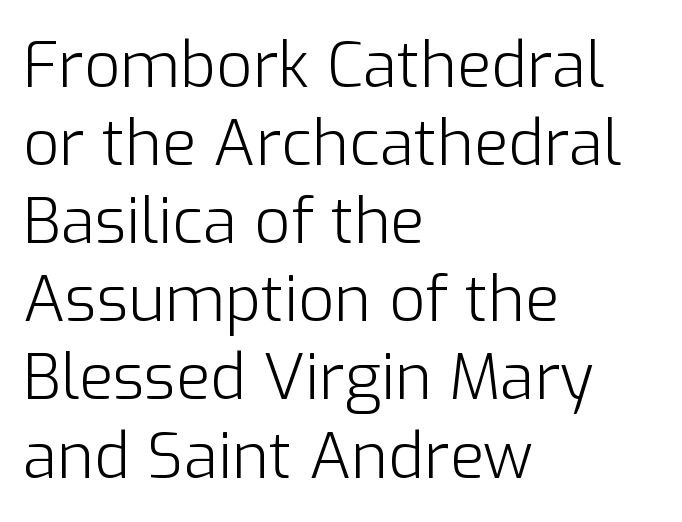
Q: Is the text bold? A: No.
Q: Is the text italic (slanted)? A: No, it is upright.
Q: Is the typeface a serif or a sans-serif typeface? A: Sans-serif.
Q: Is the text underlined? A: No.
Q: How is the paragraph aligned? A: Left-aligned.
Q: Is the spacing between letters normal or unusually wide? A: Normal.
Q: Width (condensed, normal, or wide)? A: Normal.
Q: Stroke contrast? A: Low.
Q: x-height? A: Medium.
Q: Monospaced? A: No.
